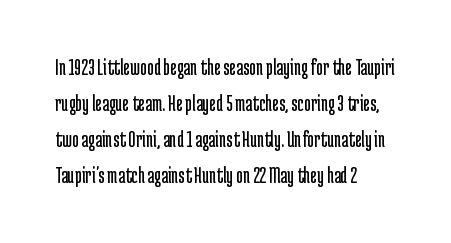
{"italic": "no", "bold": "no", "underline": "no", "align": "left", "line_spacing": "normal", "line_spacing_ratio": 1.57, "letter_spacing": "normal", "letter_spacing_em": 0.0, "glyph_px": 23}
